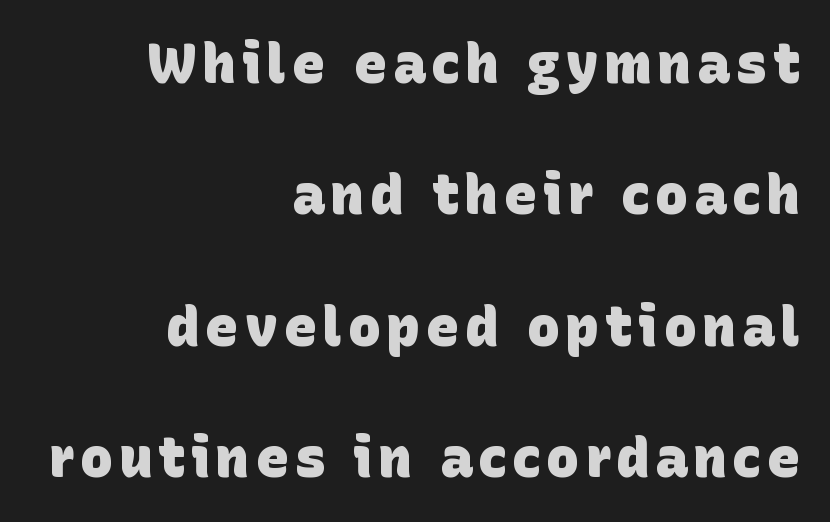
{"serif": "no", "bold": "yes", "weight": "heavy", "width": "normal", "stroke_contrast": "low", "x_height": "large", "monospaced": "no", "underline": "no", "align": "right", "line_spacing": "loose", "line_spacing_ratio": 2.39, "glyph_px": 55}
